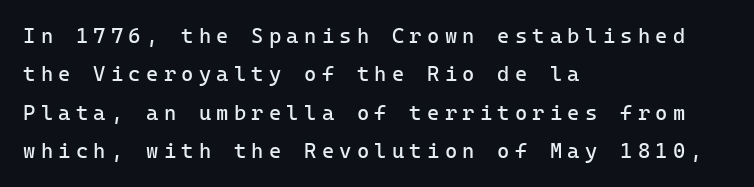
{"italic": "no", "bold": "no", "underline": "no", "align": "left", "line_spacing_ratio": 1.83, "letter_spacing": "wide", "letter_spacing_em": 0.25, "glyph_px": 21}
